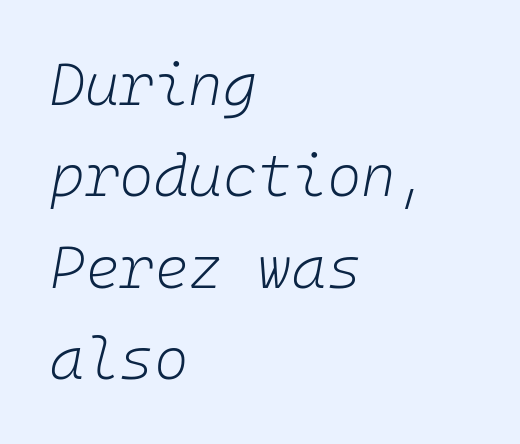
The image shows 59 px light type, italic (leaning right); set left-aligned, normal line spacing (1.55x), normal letter spacing, not underlined; low stroke contrast and a medium x-height.
